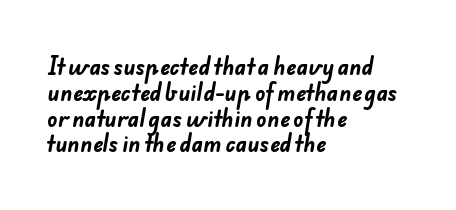
The image shows 21 px bold type; set left-aligned, line spacing 1.23x, normal letter spacing, not underlined.
